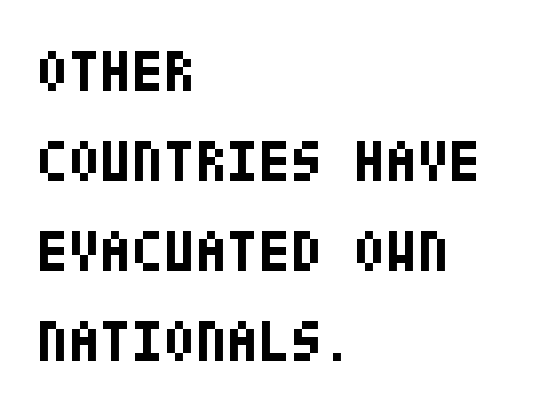
{"serif": "no", "italic": "no", "bold": "yes", "weight": "bold", "width": "condensed", "stroke_contrast": "low", "x_height": "large", "underline": "no", "align": "left", "line_spacing": "normal", "line_spacing_ratio": 1.55, "letter_spacing": "normal", "letter_spacing_em": 0.0, "glyph_px": 58}
